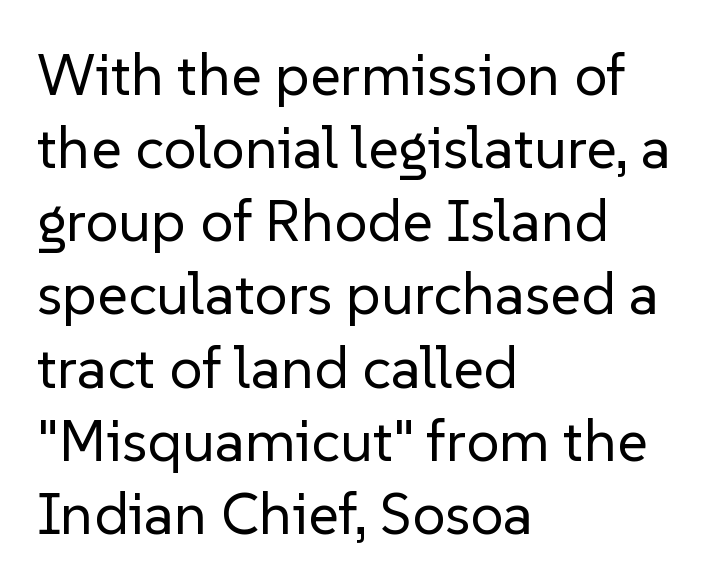
Q: Is the text bold? A: No.
Q: Is the text italic (slanted)? A: No, it is upright.
Q: Is the typeface a serif or a sans-serif typeface? A: Sans-serif.
Q: Is the text underlined? A: No.
Q: How is the paragraph aligned? A: Left-aligned.
Q: Is the spacing between letters normal or unusually wide? A: Normal.
Q: Width (condensed, normal, or wide)? A: Normal.
Q: Stroke contrast? A: Low.
Q: x-height? A: Medium.
Q: Monospaced? A: No.
